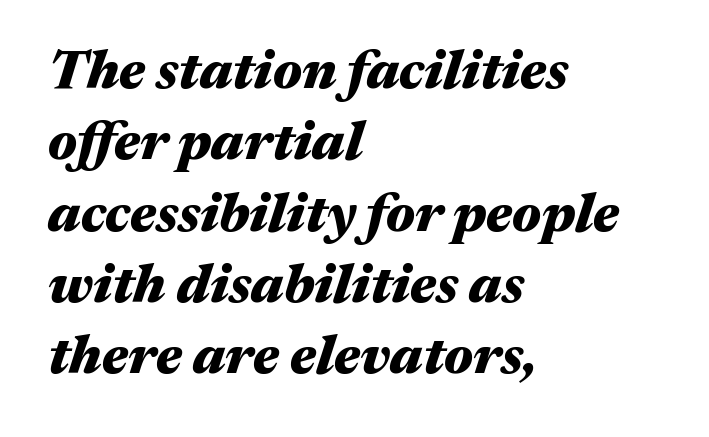
The image shows 54 px heavy, wide type, italic (leaning right); set left-aligned, normal line spacing (1.32x), normal letter spacing, not underlined; medium stroke contrast and a medium x-height.
